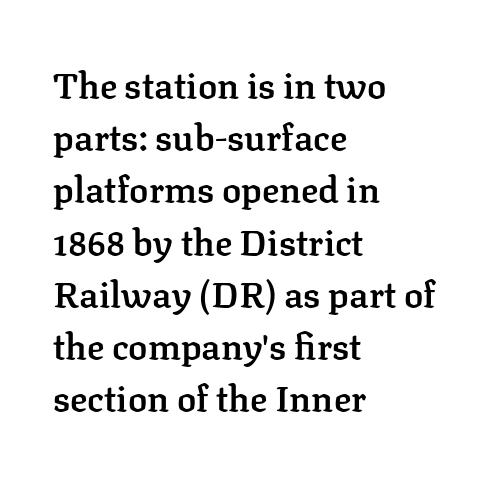
Q: Is the text bold? A: Semi-bold.
Q: Is the text italic (slanted)? A: No, it is upright.
Q: Is the typeface a serif or a sans-serif typeface? A: Serif.
Q: Is the text underlined? A: No.
Q: How is the paragraph aligned? A: Left-aligned.
Q: Is the spacing between letters normal or unusually wide? A: Normal.
Q: Is the spacing between lines tight, normal or loose? A: Normal.
Q: Width (condensed, normal, or wide)? A: Normal.
Q: Stroke contrast? A: Low.
Q: x-height? A: Medium.
Q: Monospaced? A: No.
